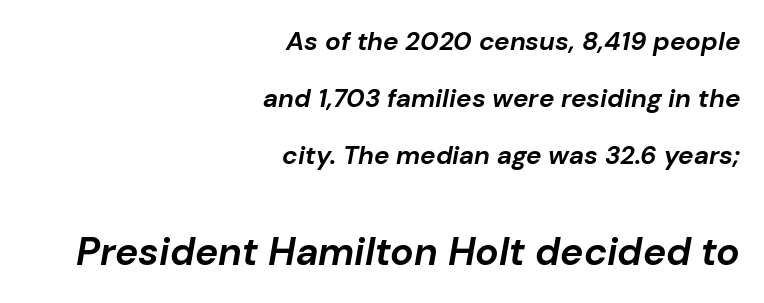
Q: Is the text bold? A: Yes.
Q: Is the text italic (slanted)? A: Yes, it leans right by about 10 degrees.
Q: Is the text underlined? A: No.
Q: How is the paragraph aligned? A: Right-aligned.
Q: Is the spacing between letters normal or unusually wide? A: Normal.
Q: Is the spacing between lines tight, normal or loose? A: Loose.
Q: Which block of text is set in a larger size, the first (top) or the second (bottom)? A: The second (bottom) one.
Q: Width (condensed, normal, or wide)? A: Normal.
Q: Stroke contrast? A: Low.
Q: x-height? A: Medium.
Q: Monospaced? A: No.
